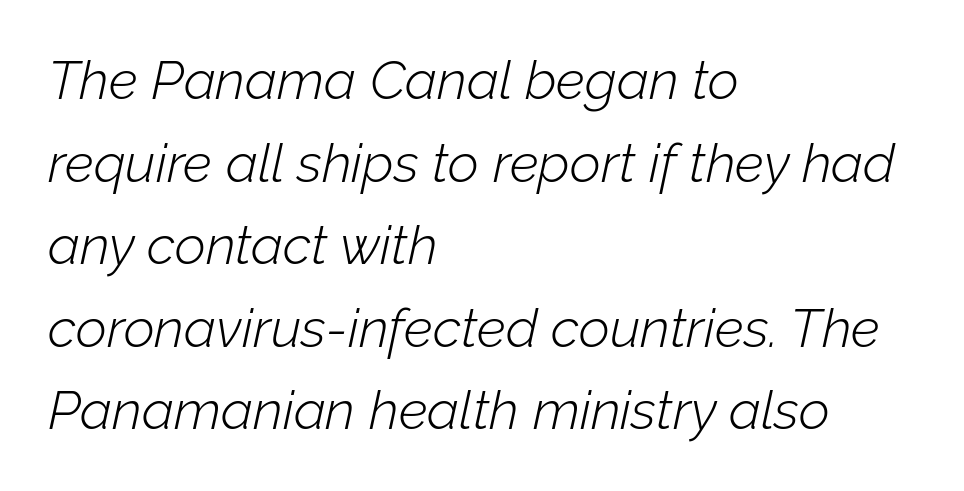
The image shows 54 px light type, italic (leaning right); set left-aligned, normal line spacing (1.53x), normal letter spacing, not underlined; low stroke contrast and a medium x-height.
